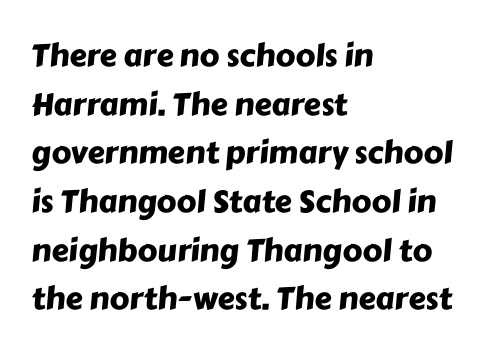
Q: Is the typeface a serif or a sans-serif typeface? A: Sans-serif.
Q: Is the text underlined? A: No.
Q: How is the paragraph aligned? A: Left-aligned.
Q: Is the spacing between letters normal or unusually wide? A: Normal.
Q: Is the spacing between lines tight, normal or loose? A: Normal.
Q: Width (condensed, normal, or wide)? A: Normal.
Q: Stroke contrast? A: Low.
Q: x-height? A: Medium.
Q: Monospaced? A: No.
